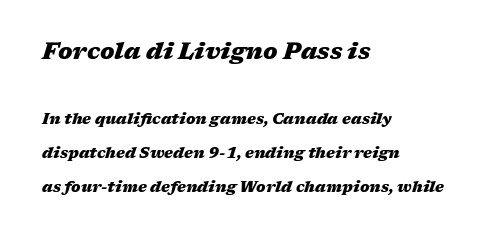
Q: Is the text bold? A: Yes.
Q: Is the text italic (slanted)? A: Yes, it leans right by about 17 degrees.
Q: Is the text underlined? A: No.
Q: How is the paragraph aligned? A: Left-aligned.
Q: Is the spacing between letters normal or unusually wide? A: Normal.
Q: Is the spacing between lines tight, normal or loose? A: Loose.
Q: Which block of text is set in a larger size, the first (top) or the second (bottom)? A: The first (top) one.
